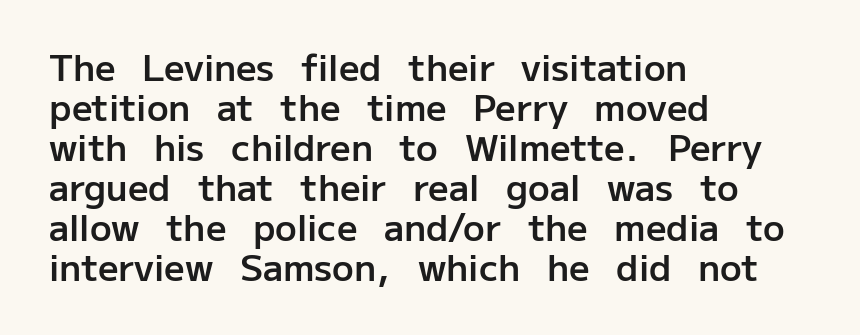
Q: Is the text bold? A: Semi-bold.
Q: Is the text italic (slanted)? A: No, it is upright.
Q: Is the typeface a serif or a sans-serif typeface? A: Sans-serif.
Q: Is the text underlined? A: No.
Q: How is the paragraph aligned? A: Left-aligned.
Q: Is the spacing between letters normal or unusually wide? A: Normal.
Q: Is the spacing between lines tight, normal or loose? A: Tight.
Q: Width (condensed, normal, or wide)? A: Normal.
Q: Stroke contrast? A: Low.
Q: x-height? A: Medium.
Q: Monospaced? A: No.
